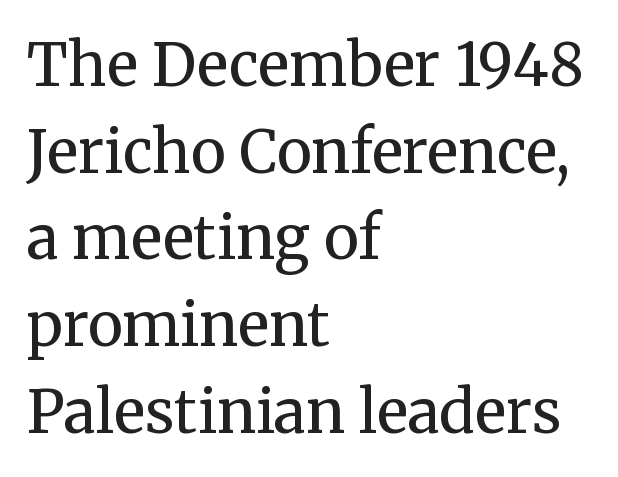
The passage shown is not underscored anywhere. Spacing verdict: proportional, widths tailored to each character. The letters look calm and open, with moderate or lighter stems. If you measured baseline to baseline, you'd find a middling distance. The ragged edge is on the right, which tells us the setting is flush left.
